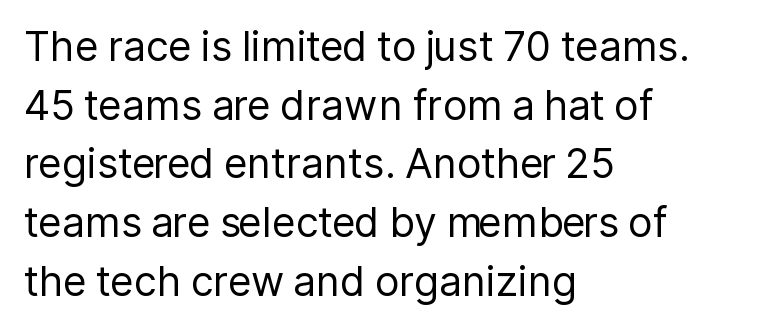
Q: Is the text bold? A: No.
Q: Is the text italic (slanted)? A: No, it is upright.
Q: Is the typeface a serif or a sans-serif typeface? A: Sans-serif.
Q: Is the text underlined? A: No.
Q: How is the paragraph aligned? A: Left-aligned.
Q: Is the spacing between letters normal or unusually wide? A: Normal.
Q: Is the spacing between lines tight, normal or loose? A: Normal.
Q: Width (condensed, normal, or wide)? A: Normal.
Q: Stroke contrast? A: Low.
Q: x-height? A: Medium.
Q: Monospaced? A: No.
